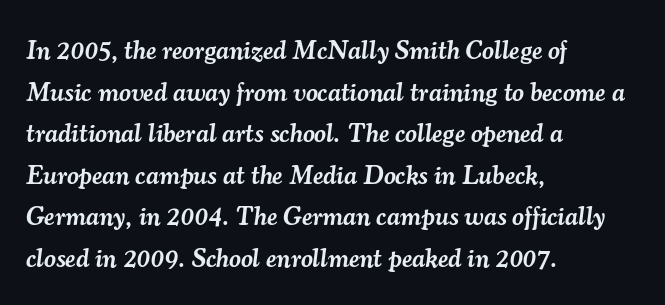
What's the leading like? Ordinary, nothing unusual. Heft: intermediate — a semibold. These lines stack with their left ends in a neat column. Caption: standard tracking, unaltered.
